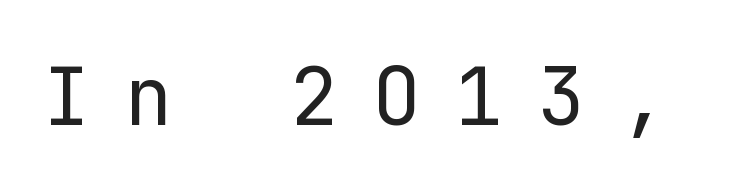
Characters follow at a spacing far wider than the type designer built in. Underlining? Definitely not there. Is the stroke heavy? The answer is a plain regular-or-lighter. The face used here is a sans, in the tradition of grotesques and geometrics.
